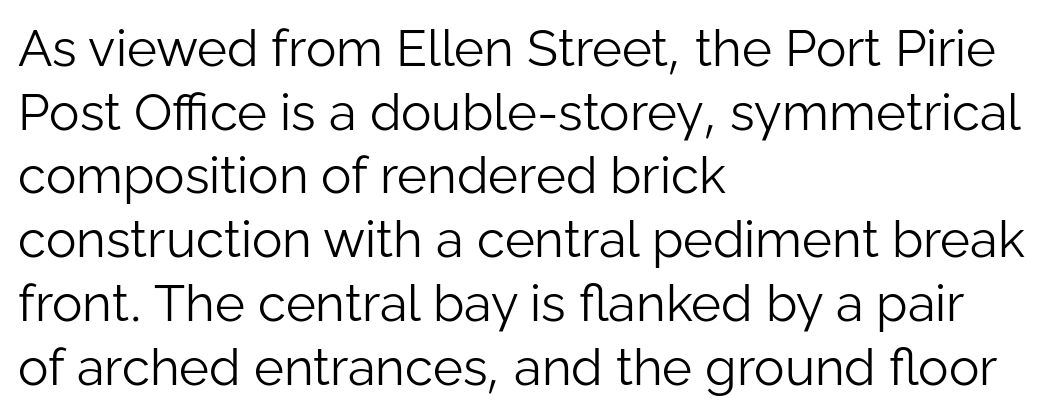
{"serif": "no", "italic": "no", "bold": "no", "weight": "light", "width": "normal", "stroke_contrast": "low", "x_height": "medium", "monospaced": "no", "underline": "no", "align": "left", "line_spacing": "normal", "line_spacing_ratio": 1.25, "letter_spacing": "normal", "letter_spacing_em": 0.0, "glyph_px": 51}
